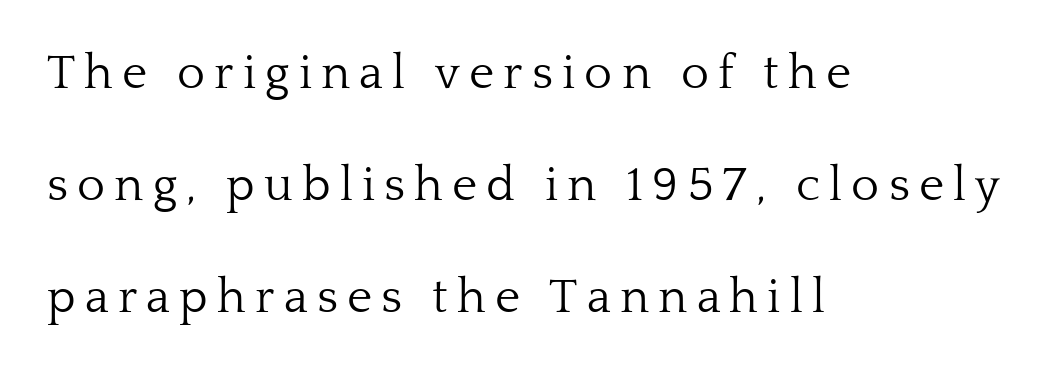
{"serif": "yes", "italic": "no", "bold": "no", "weight": "light", "width": "normal", "stroke_contrast": "low", "x_height": "medium", "monospaced": "no", "underline": "no", "align": "left", "line_spacing": "loose", "line_spacing_ratio": 2.33, "glyph_px": 48}
